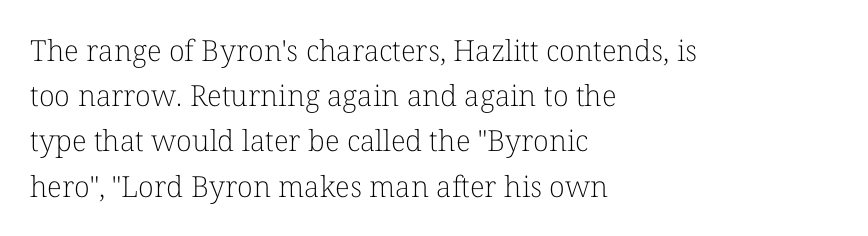
{"serif": "yes", "italic": "no", "bold": "no", "weight": "light", "width": "normal", "stroke_contrast": "low", "x_height": "medium", "monospaced": "no", "underline": "no", "align": "left", "line_spacing": "normal", "line_spacing_ratio": 1.56, "letter_spacing": "normal", "letter_spacing_em": 0.0, "glyph_px": 29}
